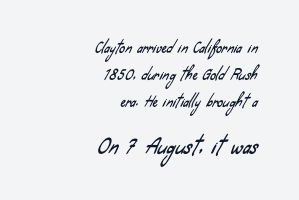
The image shows 20 px text type; set right-aligned, loose line spacing (1.93x), normal letter spacing, not underlined; the second (bottom) block is 1.43x larger.
